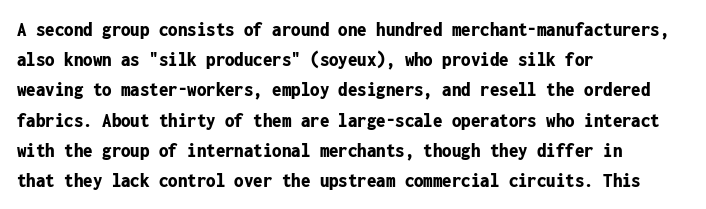
Emphasis by weight is at full strength: bold. Compared with typical body copy, the letter spacing here is the same. The passage shown is not underscored anywhere. Each new line begins a customary step beneath the previous one.
